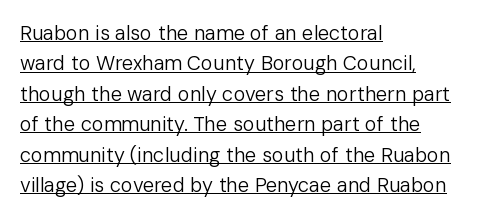
Q: Is the text bold? A: No.
Q: Is the text italic (slanted)? A: No, it is upright.
Q: Is the text underlined? A: Yes.
Q: How is the paragraph aligned? A: Left-aligned.
Q: Is the spacing between letters normal or unusually wide? A: Normal.
Q: Is the spacing between lines tight, normal or loose? A: Normal.
